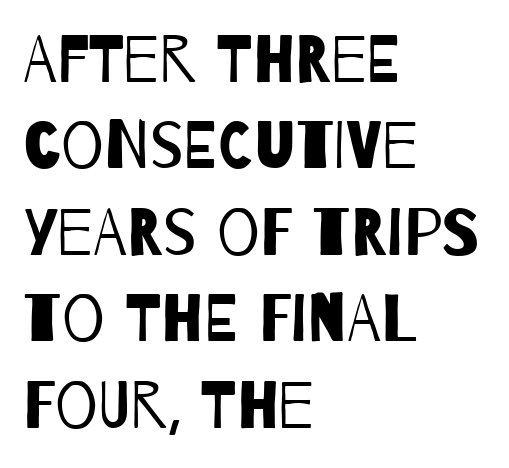
Q: Is the text bold? A: No.
Q: Is the typeface a serif or a sans-serif typeface? A: Sans-serif.
Q: Is the text underlined? A: No.
Q: How is the paragraph aligned? A: Left-aligned.
Q: Is the spacing between letters normal or unusually wide? A: Normal.
Q: Is the spacing between lines tight, normal or loose? A: Normal.
Q: Width (condensed, normal, or wide)? A: Condensed.
Q: Stroke contrast? A: Low.
Q: x-height? A: Large.
Q: Monospaced? A: No.
